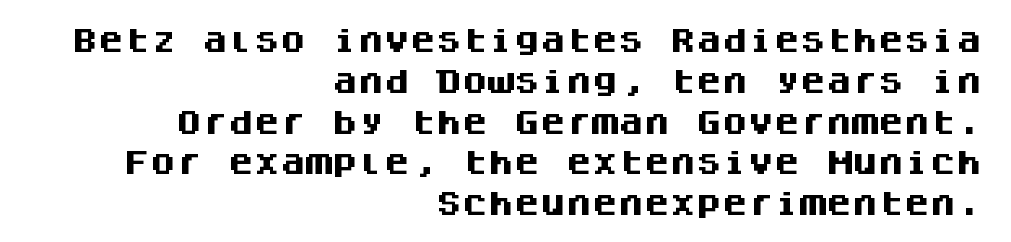
The image shows 26 px bold type, upright; set right-aligned, normal line spacing (1.57x), normal letter spacing, not underlined.
